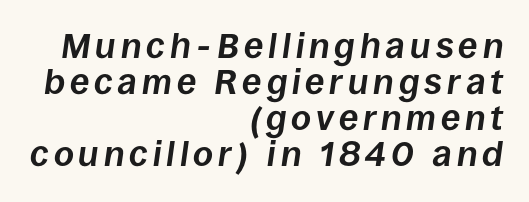
Q: Is the text bold? A: Yes.
Q: Is the text italic (slanted)? A: Yes, it leans right by about 8 degrees.
Q: Is the text underlined? A: No.
Q: How is the paragraph aligned? A: Right-aligned.
Q: Is the spacing between lines tight, normal or loose? A: Tight.
Q: Width (condensed, normal, or wide)? A: Normal.
Q: Stroke contrast? A: Low.
Q: x-height? A: Large.
Q: Monospaced? A: No.
